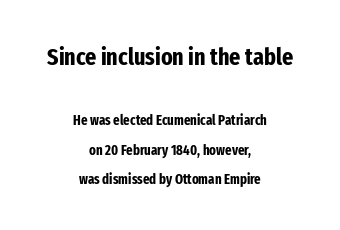
{"italic": "no", "bold": "yes", "underline": "no", "align": "center", "line_spacing": "loose", "line_spacing_ratio": 2.09, "letter_spacing": "normal", "letter_spacing_em": 0.0, "larger_block": "first", "size_ratio": 1.71, "glyph_px": 24}
